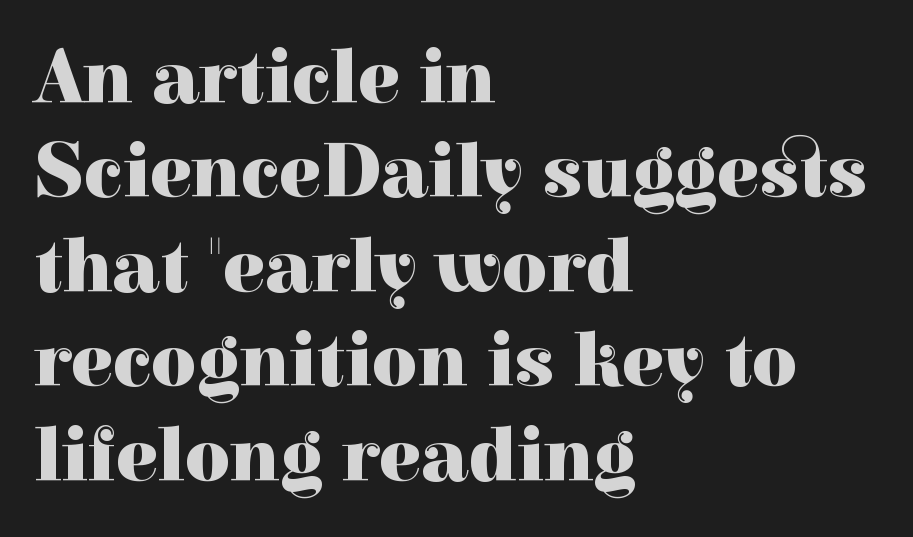
{"serif": "yes", "italic": "no", "bold": "yes", "weight": "heavy", "width": "normal", "x_height": "medium", "monospaced": "no", "underline": "no", "align": "left", "line_spacing_ratio": 1.21, "letter_spacing": "normal", "letter_spacing_em": 0.0, "glyph_px": 78}
